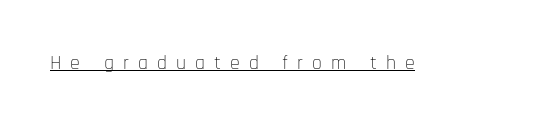
Q: Is the text bold? A: No.
Q: Is the text italic (slanted)? A: No, it is upright.
Q: Is the text underlined? A: Yes.
Q: Is the spacing between letters normal or unusually wide? A: Unusually wide.
